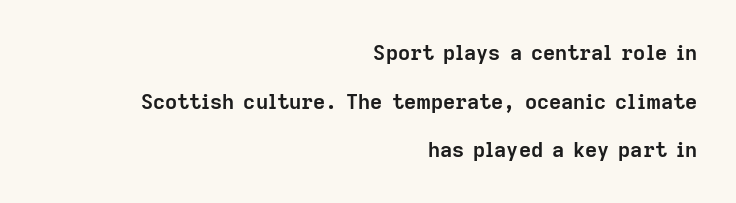
The image shows 21 px bold type, upright; set right-aligned, loose line spacing (2.31x), normal letter spacing, not underlined.
